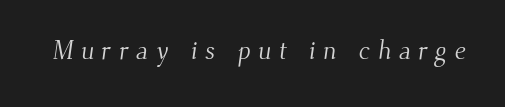
Q: Is the text bold? A: No.
Q: Is the text underlined? A: No.
Q: Is the spacing between letters normal or unusually wide? A: Unusually wide.
